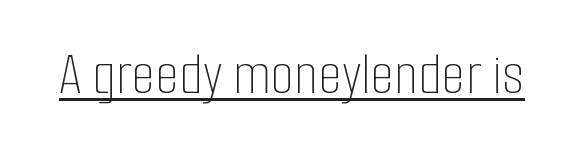
{"italic": "no", "bold": "no", "weight": "thin", "width": "condensed", "stroke_contrast": "low", "x_height": "medium", "monospaced": "no", "underline": "yes", "letter_spacing": "normal", "letter_spacing_em": 0.0, "glyph_px": 61}
